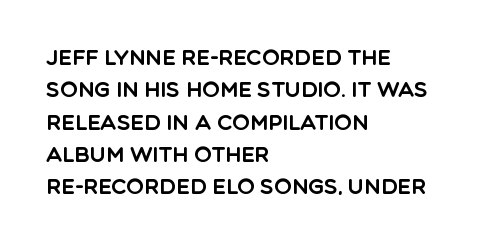
Glyph-to-glyph distance matches everyday printed text. Upright lettering throughout. Notice how descenders clear the ascenders below comfortably — that's standard leading. The strip under each line holds only bare page. Layout note: lines flush left.
